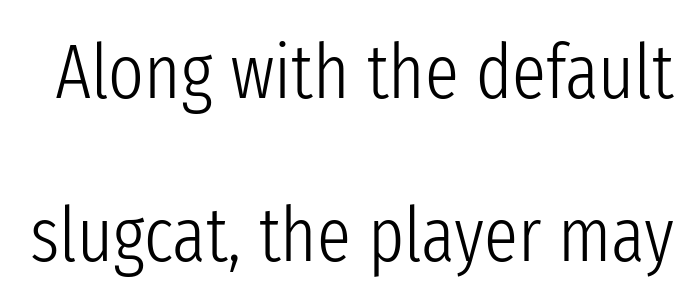
{"serif": "no", "italic": "no", "bold": "no", "weight": "light", "width": "condensed", "stroke_contrast": "low", "x_height": "medium", "monospaced": "no", "underline": "no", "line_spacing": "loose", "line_spacing_ratio": 2.14, "letter_spacing": "normal", "letter_spacing_em": 0.0, "glyph_px": 76}
